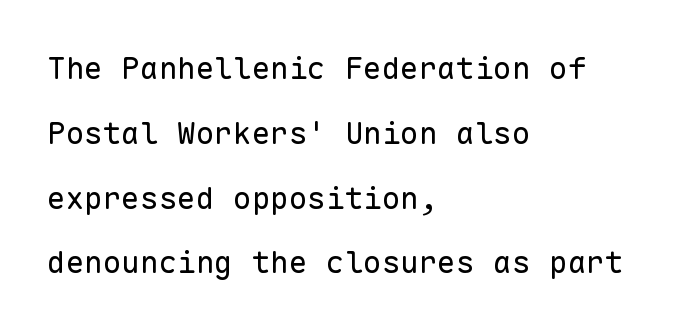
A sans-serif font was chosen for this passage. One glance says open: line gaps are wider than usual. Posture: upright roman. The foot of each line stays bare and open.
